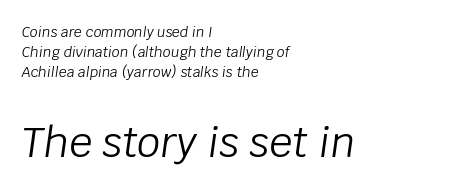
Q: Is the text bold? A: No.
Q: Is the text italic (slanted)? A: Yes, it leans right by about 8 degrees.
Q: Is the text underlined? A: No.
Q: How is the paragraph aligned? A: Left-aligned.
Q: Is the spacing between letters normal or unusually wide? A: Normal.
Q: Is the spacing between lines tight, normal or loose? A: Normal.
Q: Which block of text is set in a larger size, the first (top) or the second (bottom)? A: The second (bottom) one.
Q: Width (condensed, normal, or wide)? A: Normal.
Q: Stroke contrast? A: Low.
Q: x-height? A: Large.
Q: Monospaced? A: No.
